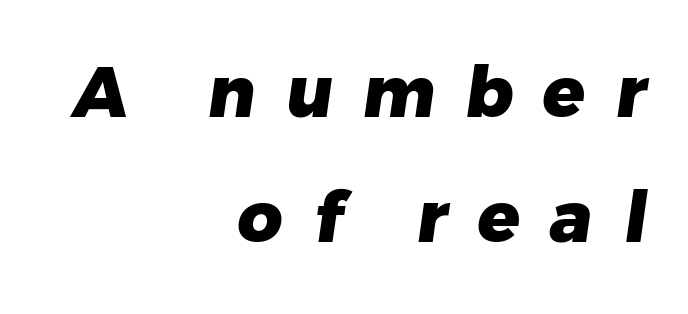
The image shows 70 px heavy sans-serif type; set right-aligned, line spacing 1.79x, unusually wide letter spacing (+0.43 em), not underlined; low stroke contrast and a medium x-height.
